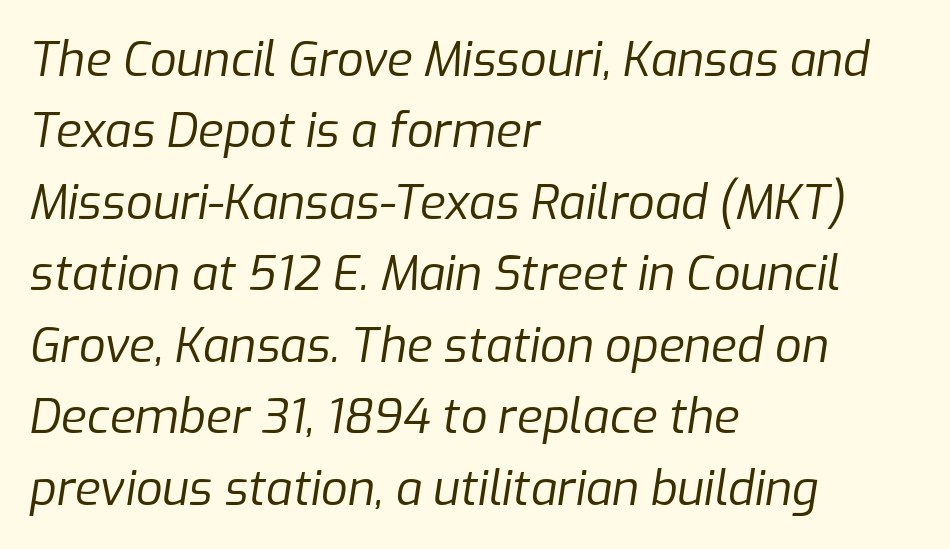
The image shows 47 px regular-weight type, italic (leaning right); set left-aligned, normal line spacing (1.52x), normal letter spacing, not underlined; low stroke contrast and a medium x-height.
